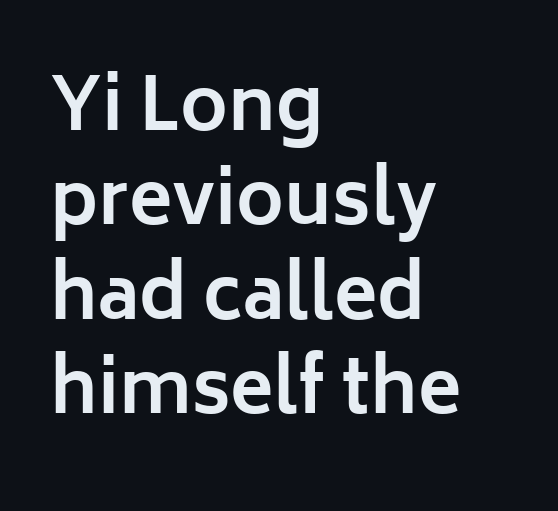
Successive baselines arrive at the customary interval. Each letter keeps its own natural width here, so spacing adapts to shape. The passage shown is emphatically bold. Ordinary non-slanted type is in use.
